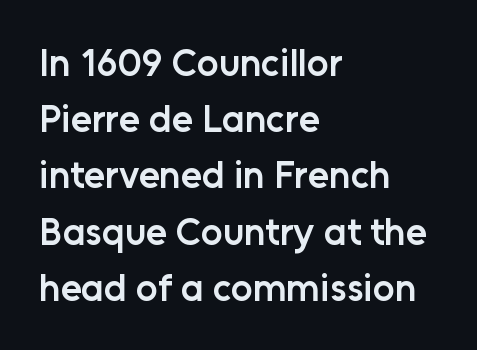
Q: Is the text bold? A: Semi-bold.
Q: Is the text italic (slanted)? A: No, it is upright.
Q: Is the typeface a serif or a sans-serif typeface? A: Sans-serif.
Q: Is the text underlined? A: No.
Q: How is the paragraph aligned? A: Left-aligned.
Q: Is the spacing between letters normal or unusually wide? A: Normal.
Q: Is the spacing between lines tight, normal or loose? A: Normal.
Q: Width (condensed, normal, or wide)? A: Normal.
Q: Stroke contrast? A: Low.
Q: x-height? A: Medium.
Q: Monospaced? A: No.
